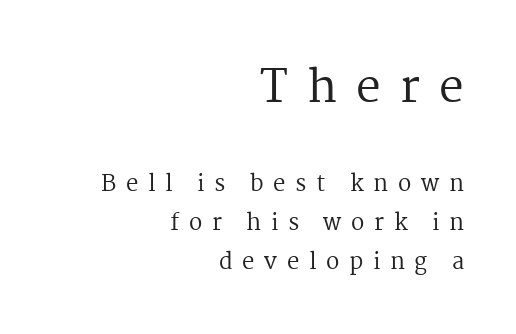
{"serif": "yes", "italic": "no", "bold": "no", "weight": "regular", "width": "normal", "stroke_contrast": "medium", "x_height": "medium", "monospaced": "no", "underline": "no", "align": "right", "line_spacing_ratio": 1.78, "letter_spacing": "wide", "letter_spacing_em": 0.44, "larger_block": "first", "size_ratio": 2.0, "glyph_px": 44}
